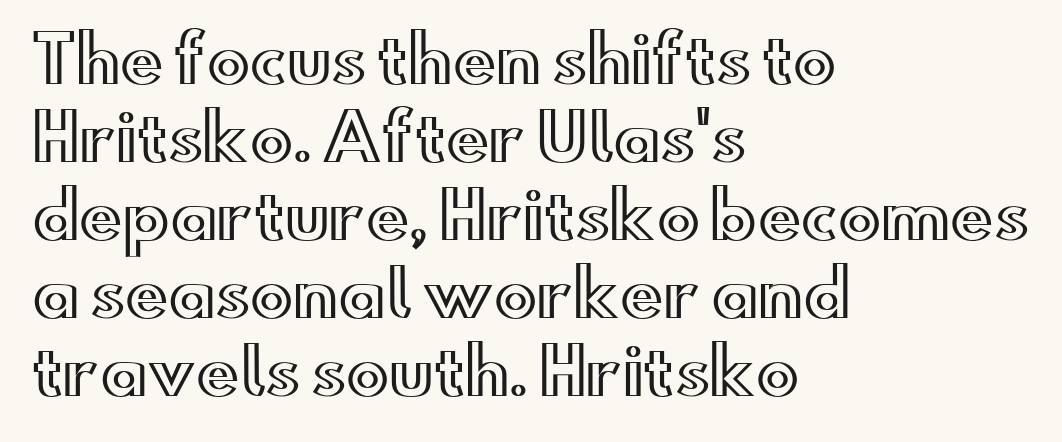
Q: Is the text italic (slanted)? A: No, it is upright.
Q: Is the text underlined? A: No.
Q: How is the paragraph aligned? A: Left-aligned.
Q: Is the spacing between letters normal or unusually wide? A: Normal.
Q: Width (condensed, normal, or wide)? A: Wide.
Q: x-height? A: Small.
Q: Monospaced? A: No.
